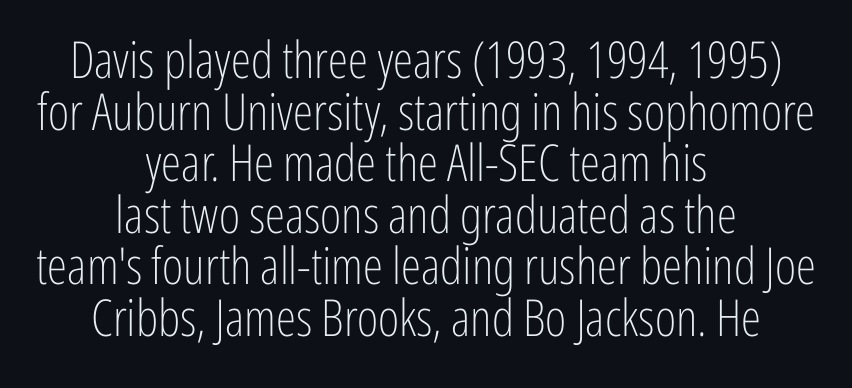
{"serif": "no", "italic": "no", "bold": "no", "weight": "light", "width": "condensed", "stroke_contrast": "low", "x_height": "medium", "monospaced": "no", "underline": "no", "align": "center", "line_spacing": "tight", "line_spacing_ratio": 1.01, "letter_spacing": "normal", "letter_spacing_em": 0.0, "glyph_px": 51}
